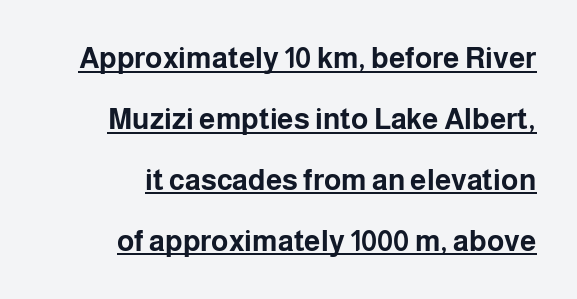
{"serif": "no", "italic": "no", "bold": "yes", "weight": "bold", "width": "normal", "stroke_contrast": "low", "x_height": "medium", "monospaced": "no", "underline": "yes", "align": "right", "line_spacing": "loose", "line_spacing_ratio": 2.1, "letter_spacing": "normal", "letter_spacing_em": 0.0, "glyph_px": 29}
